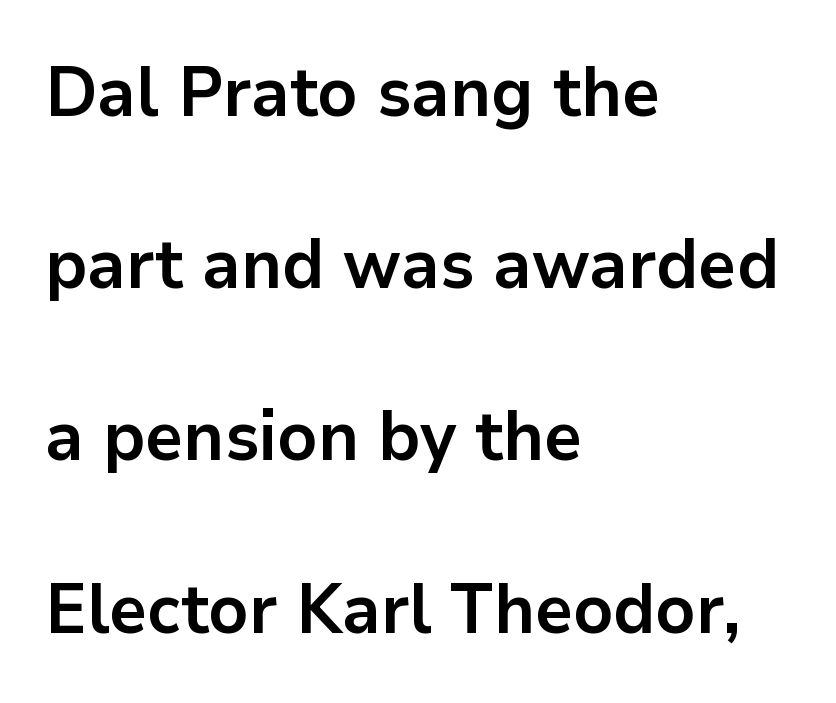
{"serif": "no", "italic": "no", "bold": "yes", "weight": "bold", "width": "normal", "stroke_contrast": "low", "x_height": "medium", "monospaced": "no", "underline": "no", "align": "left", "line_spacing": "loose", "line_spacing_ratio": 2.46, "letter_spacing": "normal", "letter_spacing_em": 0.0, "glyph_px": 70}
